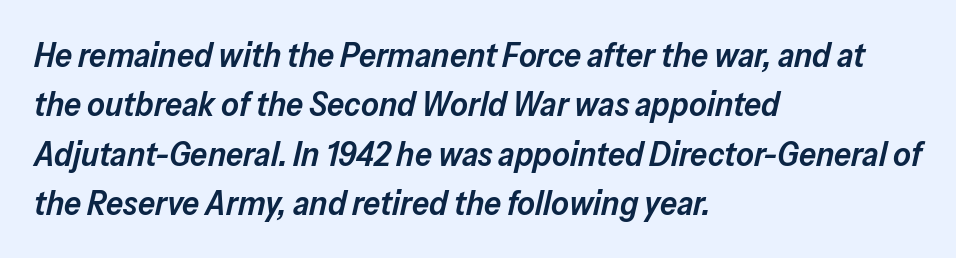
The image shows 34 px semibold type, italic (leaning right); set left-aligned, normal line spacing (1.45x), normal letter spacing, not underlined; low stroke contrast and a medium x-height.
